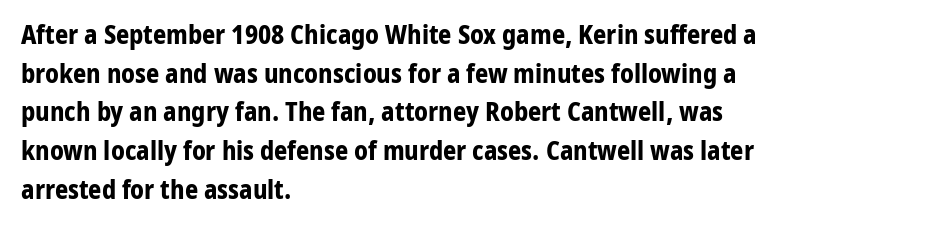
Q: Is the text bold? A: Yes.
Q: Is the text italic (slanted)? A: No, it is upright.
Q: Is the text underlined? A: No.
Q: How is the paragraph aligned? A: Left-aligned.
Q: Is the spacing between letters normal or unusually wide? A: Normal.
Q: Is the spacing between lines tight, normal or loose? A: Normal.
